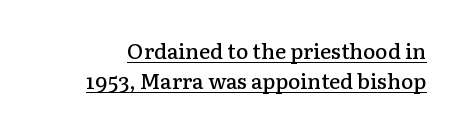
{"italic": "no", "bold": "semi", "underline": "yes", "line_spacing": "normal", "line_spacing_ratio": 1.44, "letter_spacing": "normal", "letter_spacing_em": 0.0, "glyph_px": 21}
